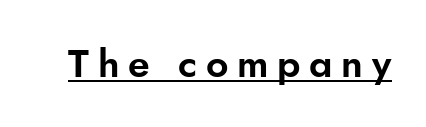
Q: Is the text italic (slanted)? A: No, it is upright.
Q: Is the typeface a serif or a sans-serif typeface? A: Sans-serif.
Q: Is the text underlined? A: Yes.
Q: Is the spacing between letters normal or unusually wide? A: Unusually wide.
Q: Width (condensed, normal, or wide)? A: Normal.
Q: Stroke contrast? A: Low.
Q: x-height? A: Small.
Q: Monospaced? A: No.
